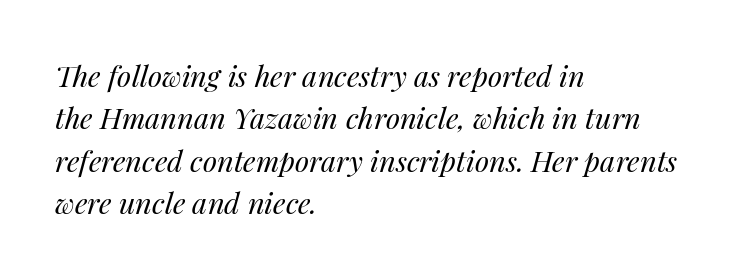
{"italic": "yes", "lean": "right", "slant_degrees": 14, "bold": "no", "weight": "regular", "width": "normal", "stroke_contrast": "medium", "x_height": "medium", "monospaced": "no", "underline": "no", "align": "left", "line_spacing": "normal", "line_spacing_ratio": 1.46, "letter_spacing": "normal", "letter_spacing_em": 0.0, "glyph_px": 29}
